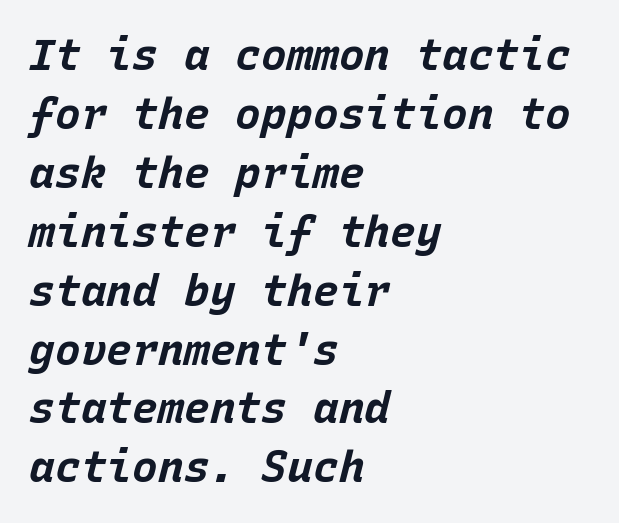
{"italic": "yes", "lean": "right", "slant_degrees": 15, "bold": "yes", "weight": "bold", "width": "normal", "stroke_contrast": "low", "x_height": "large", "monospaced": "yes", "underline": "no", "align": "left", "line_spacing": "normal", "line_spacing_ratio": 1.37, "letter_spacing": "normal", "letter_spacing_em": 0.0, "glyph_px": 43}
